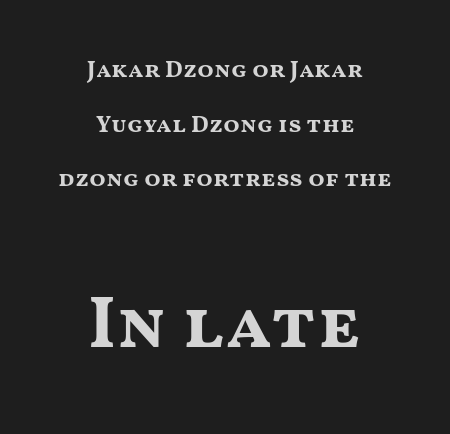
{"serif": "no", "italic": "no", "bold": "yes", "weight": "bold", "width": "wide", "stroke_contrast": "medium", "x_height": "medium", "monospaced": "no", "underline": "no", "align": "center", "line_spacing": "loose", "line_spacing_ratio": 2.28, "letter_spacing": "normal", "letter_spacing_em": 0.0, "larger_block": "second", "size_ratio": 3.04, "glyph_px": 73}
